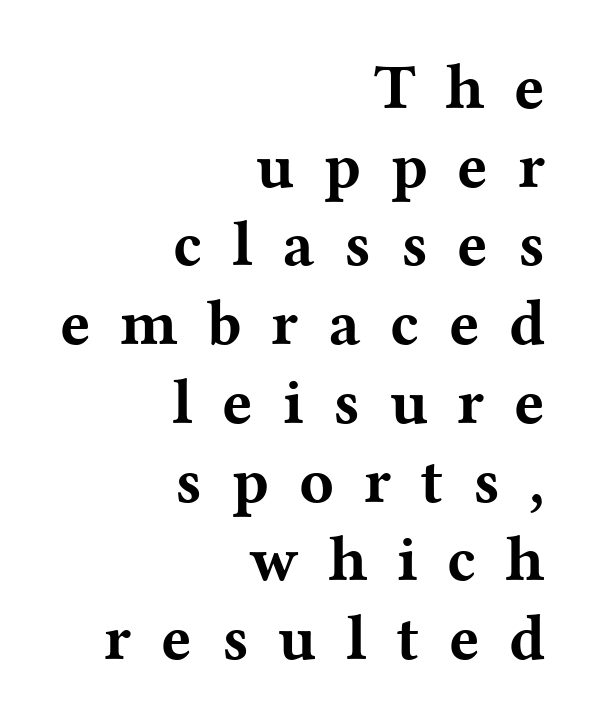
A roman cut, with each character standing at attention. Line ends are locked; line starts wander. The type is letterspaced generously, with wide tracking. The passage shown is emphatically bold. The glyphs in this specimen are seriffed. The passage shown is typed in a proportional face where columns would drift.
